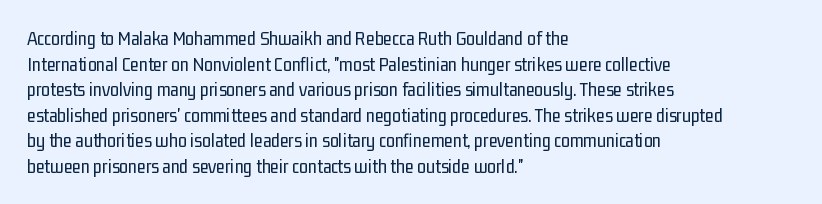
The weight would be labelled regular, book, light, or lighter still. Tall strokes in this sample are plumb rather than angled. These lines stack with their left ends in a neat column. Unmarked baselines from the first word to the last. Regular leading. A typesetter would call this zero additional tracking.
